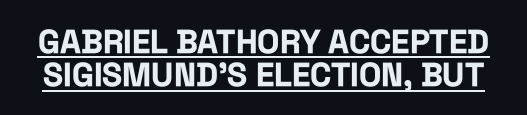
Q: Is the text bold? A: Yes.
Q: Is the text italic (slanted)? A: No, it is upright.
Q: Is the typeface a serif or a sans-serif typeface? A: Sans-serif.
Q: Is the text underlined? A: Yes.
Q: Is the spacing between letters normal or unusually wide? A: Normal.
Q: Is the spacing between lines tight, normal or loose? A: Tight.
Q: Width (condensed, normal, or wide)? A: Condensed.
Q: Stroke contrast? A: Low.
Q: x-height? A: Large.
Q: Monospaced? A: No.
